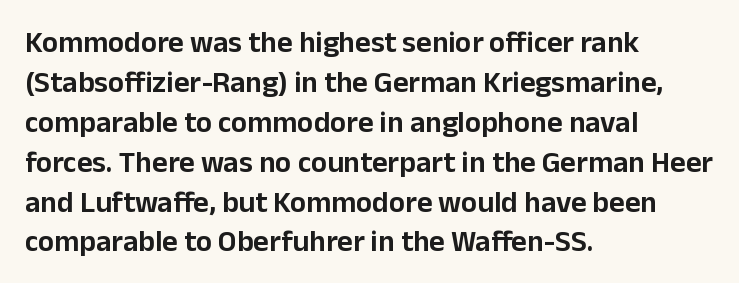
Q: Is the text italic (slanted)? A: No, it is upright.
Q: Is the typeface a serif or a sans-serif typeface? A: Sans-serif.
Q: Is the text underlined? A: No.
Q: How is the paragraph aligned? A: Left-aligned.
Q: Is the spacing between letters normal or unusually wide? A: Normal.
Q: Is the spacing between lines tight, normal or loose? A: Normal.
Q: Width (condensed, normal, or wide)? A: Normal.
Q: Stroke contrast? A: Low.
Q: x-height? A: Medium.
Q: Monospaced? A: No.
